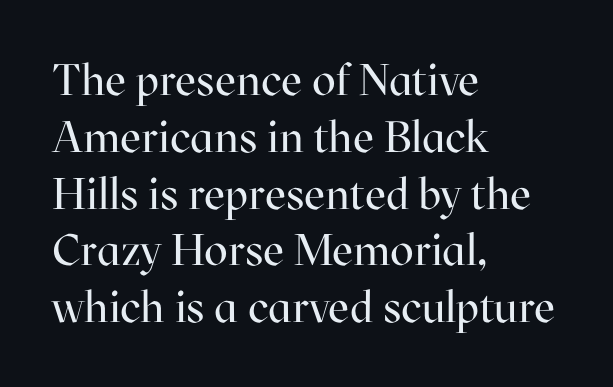
Nobody drew a line under any word here. Rows of type keep a routine distance in the vertical direction. The typography opts for an upright posture over an oblique one. Is the stroke heavy? The answer is a plain regular-or-lighter.
